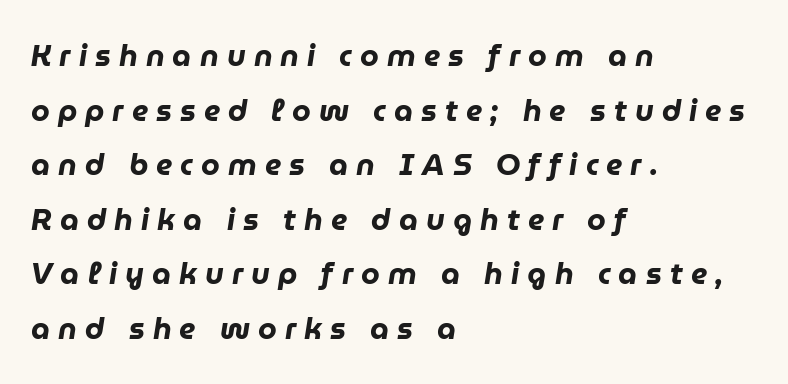
On the weight axis this lands at bold, roughly 700. The lines in this sample share a left origin and differ only in where they stop. Anything drawn beneath the words? Only blank space. Here the designer chose a conventional face with non-uniform glyph widths. The passage shown has open, widely tracked lettering throughout.
